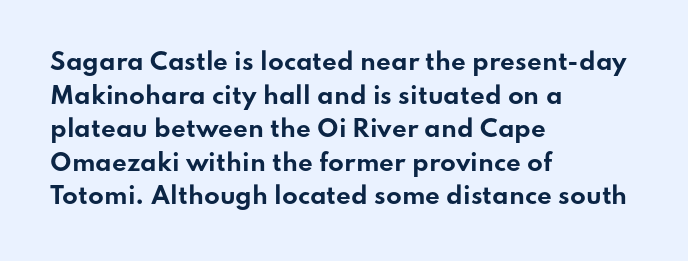
The image shows 23 px bold type, upright; set left-aligned, normal line spacing (1.46x), normal letter spacing, not underlined.
